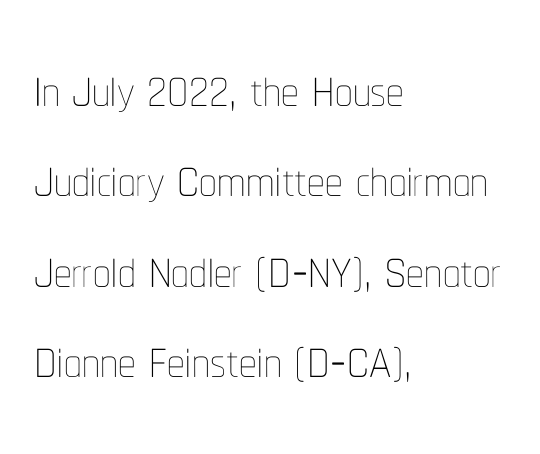
Honestly, the letter spacing is just normal — you wouldn't notice it. Do the letters lean? They stand straight. Lines of text with bare space underneath. Every row of glyphs begins at an identical x-position on the left.
